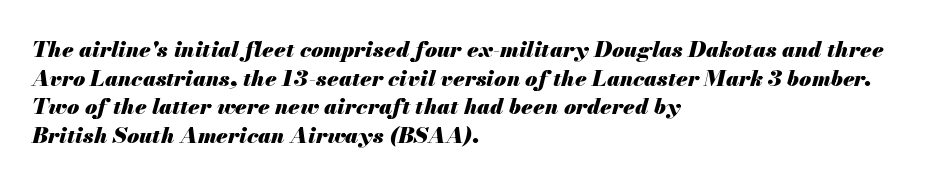
{"italic": "yes", "lean": "right", "slant_degrees": 13, "bold": "yes", "underline": "no", "align": "left", "line_spacing": "normal", "line_spacing_ratio": 1.3, "letter_spacing": "normal", "letter_spacing_em": 0.0, "glyph_px": 22}
